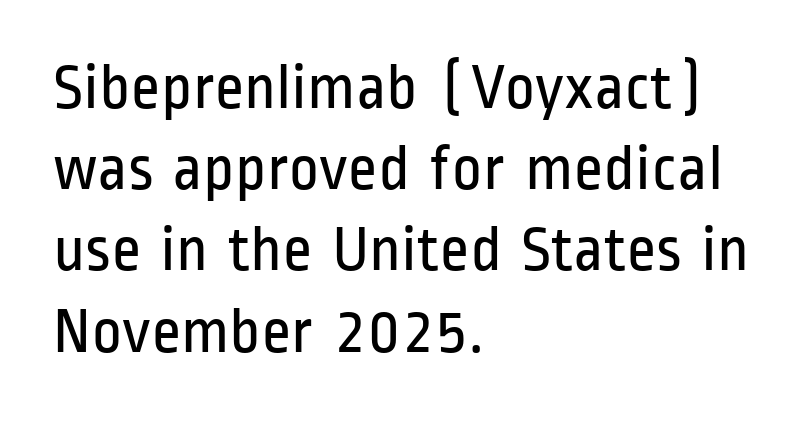
The letterforms sit at book weight or below. Standard letterfit; no display-style spreading of the glyphs. Compared with a centered layout, this one pins lines to the left instead. Proportional: the letters do not fall into vertical columns. The letters stand straight up with perfectly vertical stems.
